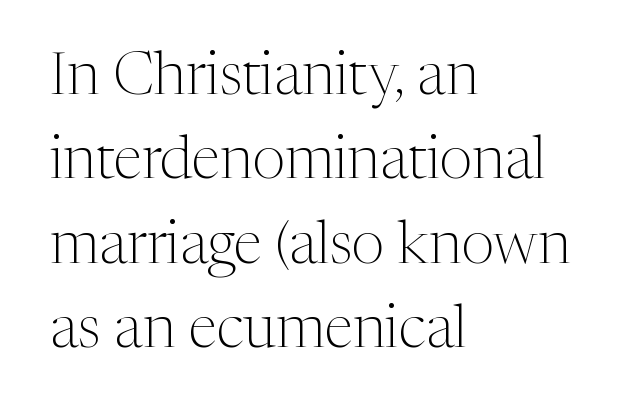
{"serif": "yes", "italic": "no", "bold": "no", "weight": "light", "width": "normal", "stroke_contrast": "medium", "x_height": "medium", "monospaced": "no", "underline": "no", "align": "left", "line_spacing": "normal", "line_spacing_ratio": 1.43, "letter_spacing": "normal", "letter_spacing_em": 0.0, "glyph_px": 59}
